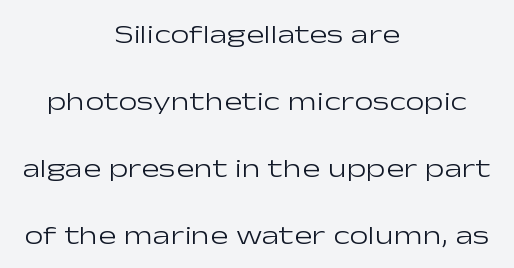
{"italic": "no", "bold": "no", "underline": "no", "align": "center", "line_spacing": "loose", "line_spacing_ratio": 2.48, "letter_spacing": "normal", "letter_spacing_em": 0.0, "glyph_px": 27}
